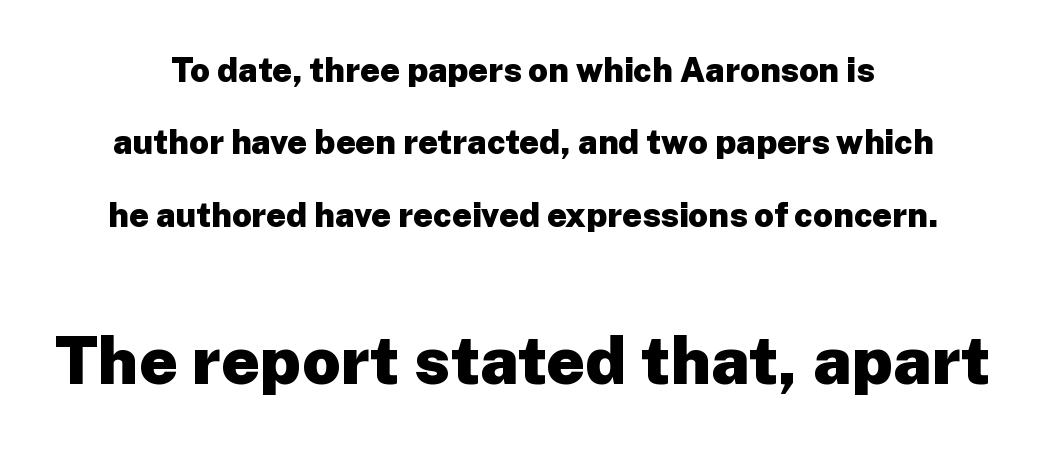
The face used here is a sans, in the tradition of grotesques and geometrics. The passage shown begins with its smaller block and ends with its larger one. You could fit nearly another row in the gap between these rows. This sample uses an upright cut, with every glyph sitting square on the baseline. Here the designer chose a conventional face with non-uniform glyph widths.
